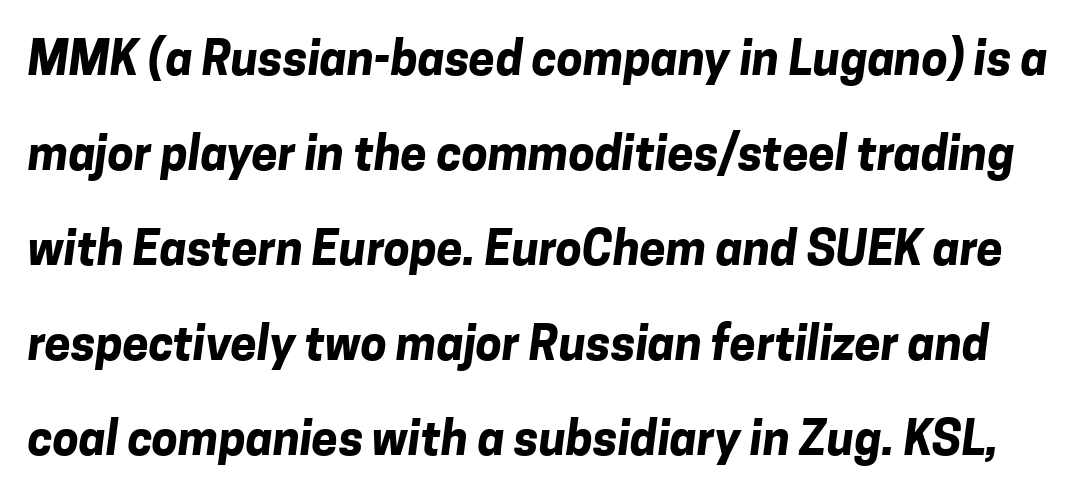
Any mark beneath the type? The region is blank. Think of a printed novel: that variable character pitch is what you see here. Line spacing here is loose. Classification — sans serif. This is heavy type, rendered in bold. The letters sit at their default tracking, neither squeezed nor spread.
